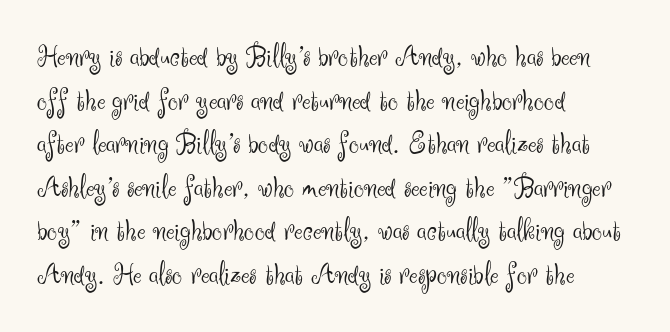
{"serif": "no", "italic": "no", "bold": "no", "weight": "light", "width": "normal", "stroke_contrast": "medium", "x_height": "small", "monospaced": "no", "underline": "no", "align": "left", "line_spacing": "normal", "line_spacing_ratio": 1.36, "letter_spacing": "normal", "letter_spacing_em": 0.0, "glyph_px": 32}
